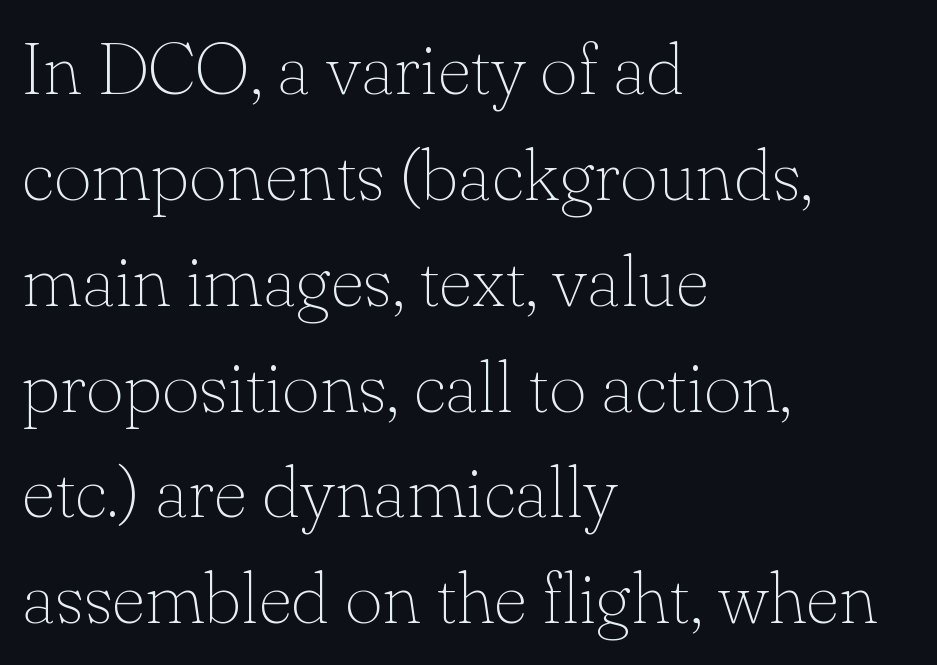
Q: Is the text bold? A: No.
Q: Is the text italic (slanted)? A: No, it is upright.
Q: Is the typeface a serif or a sans-serif typeface? A: Serif.
Q: Is the text underlined? A: No.
Q: How is the paragraph aligned? A: Left-aligned.
Q: Is the spacing between letters normal or unusually wide? A: Normal.
Q: Is the spacing between lines tight, normal or loose? A: Normal.
Q: Width (condensed, normal, or wide)? A: Normal.
Q: Stroke contrast? A: Low.
Q: x-height? A: Small.
Q: Monospaced? A: No.
